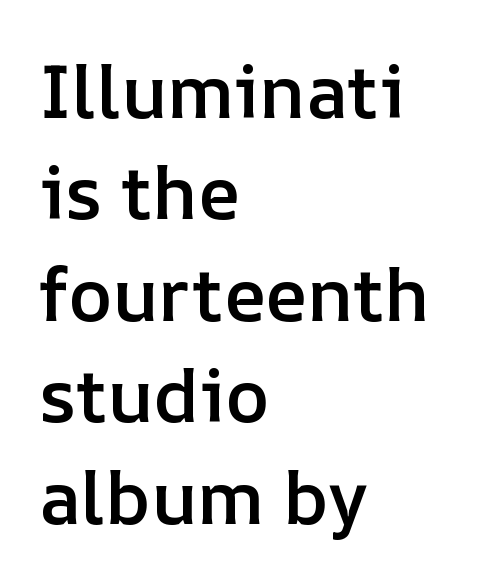
The image shows 74 px semibold type, upright; set left-aligned, normal line spacing (1.37x), normal letter spacing, not underlined; low stroke contrast and a medium x-height.
